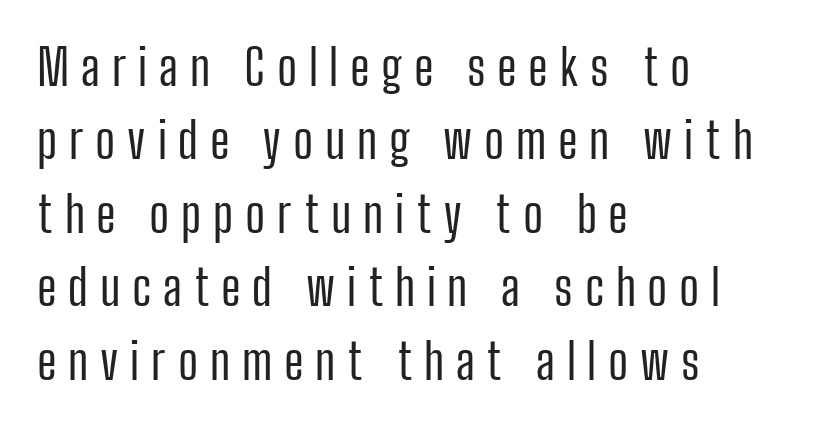
{"serif": "no", "italic": "no", "bold": "no", "weight": "regular", "width": "condensed", "stroke_contrast": "low", "x_height": "medium", "monospaced": "no", "underline": "no", "align": "left", "line_spacing": "normal", "line_spacing_ratio": 1.5, "letter_spacing": "wide", "letter_spacing_em": 0.24, "glyph_px": 49}
